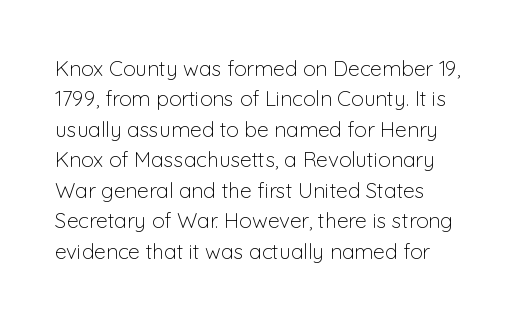
The image shows 21 px text type, upright; set left-aligned, normal line spacing (1.45x), normal letter spacing, not underlined.
